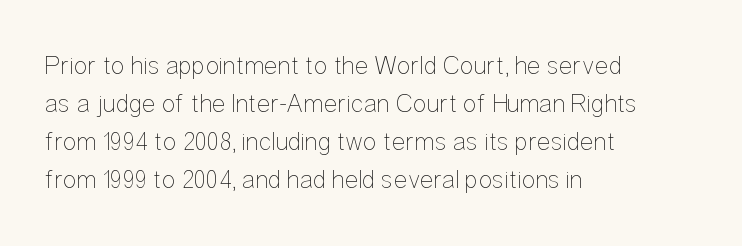
Visually the block forms a straight wall on the left and a jagged coastline on the right. Caption: standard tracking, unaltered. The type sits square on the baseline with zero lean. Weight: not bold — regular or lighter.
